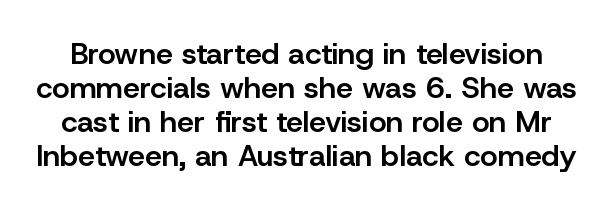
This sample has the flowing, uneven cadence of proportional lettering. These lines were composed using upright roman letters. Is there much room between lines? No — they nearly touch. This is sans-serif lettering, the kind often seen on screens and signage. The gaps between neighbouring characters are ordinary and unremarkable. Its strokes are somewhat broadened, the hallmark of semibold type.
